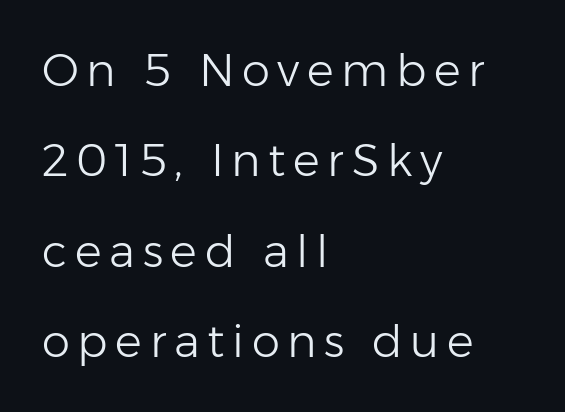
The image shows 45 px light sans-serif type, upright; set left-aligned, loose line spacing (2.01x), not underlined; low stroke contrast and a medium x-height.
